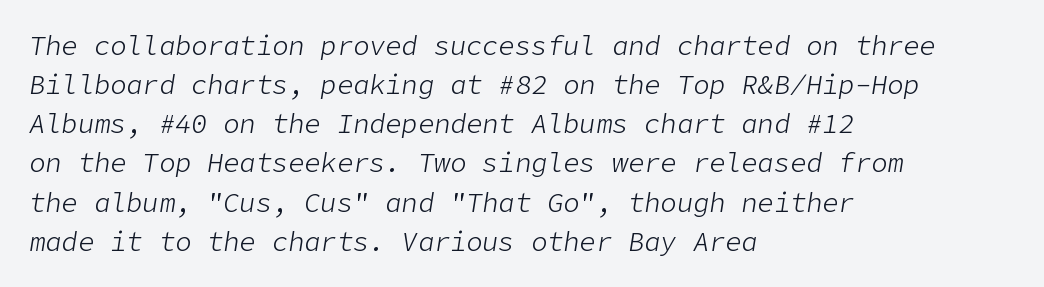
{"italic": "yes", "lean": "right", "slant_degrees": 9, "bold": "no", "underline": "no", "align": "left", "line_spacing": "normal", "line_spacing_ratio": 1.45, "letter_spacing": "normal", "letter_spacing_em": 0.0, "glyph_px": 27}
